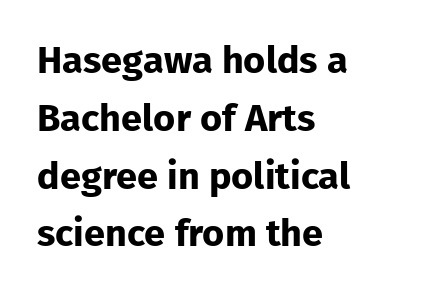
Alignment: flush left. Rule under the text: the space is simply empty. In terms of weight, the rendering is a true, heavy bold. Character widths vary here, with narrow letters taking less room than wide ones. Quick note: interline space is typical. Is there any slant? The stems are plumb.
